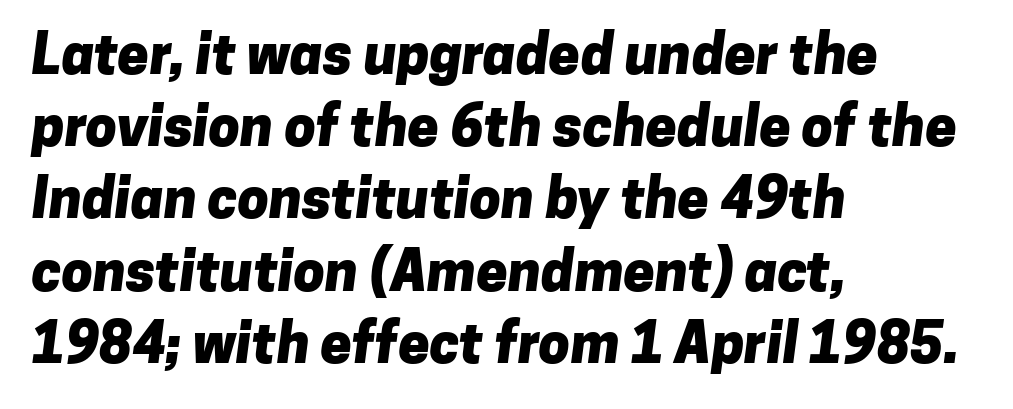
Q: Is the text bold? A: Yes.
Q: Is the typeface a serif or a sans-serif typeface? A: Sans-serif.
Q: Is the text underlined? A: No.
Q: How is the paragraph aligned? A: Left-aligned.
Q: Is the spacing between letters normal or unusually wide? A: Normal.
Q: Is the spacing between lines tight, normal or loose? A: Normal.
Q: Width (condensed, normal, or wide)? A: Normal.
Q: Stroke contrast? A: Low.
Q: x-height? A: Medium.
Q: Monospaced? A: No.
